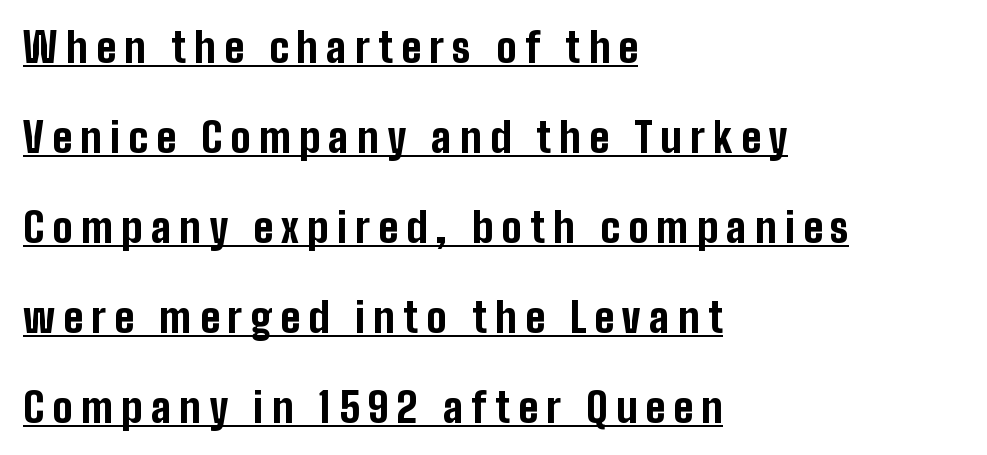
{"serif": "no", "italic": "no", "bold": "yes", "weight": "bold", "width": "condensed", "stroke_contrast": "low", "x_height": "medium", "monospaced": "no", "underline": "yes", "align": "left", "line_spacing": "loose", "line_spacing_ratio": 2.25, "letter_spacing": "wide", "letter_spacing_em": 0.21, "glyph_px": 40}
